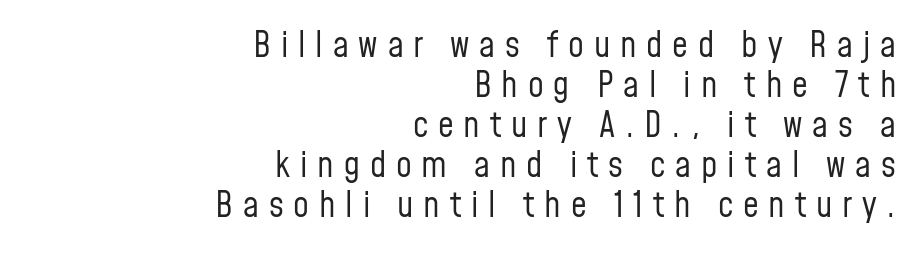
{"serif": "no", "italic": "no", "bold": "no", "weight": "regular", "width": "condensed", "stroke_contrast": "low", "x_height": "medium", "monospaced": "no", "underline": "no", "align": "right", "line_spacing": "tight", "line_spacing_ratio": 1.14, "letter_spacing": "wide", "letter_spacing_em": 0.28, "glyph_px": 35}
